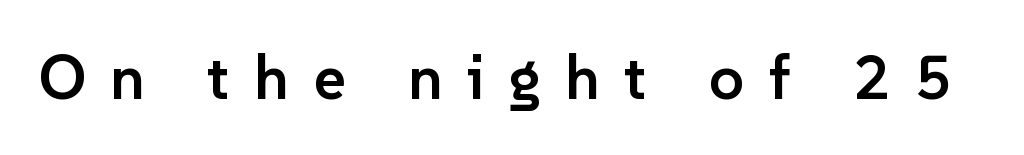
Q: Is the text bold? A: Semi-bold.
Q: Is the text italic (slanted)? A: No, it is upright.
Q: Is the typeface a serif or a sans-serif typeface? A: Sans-serif.
Q: Is the text underlined? A: No.
Q: Is the spacing between letters normal or unusually wide? A: Unusually wide.
Q: Width (condensed, normal, or wide)? A: Normal.
Q: Stroke contrast? A: Low.
Q: x-height? A: Medium.
Q: Monospaced? A: No.
